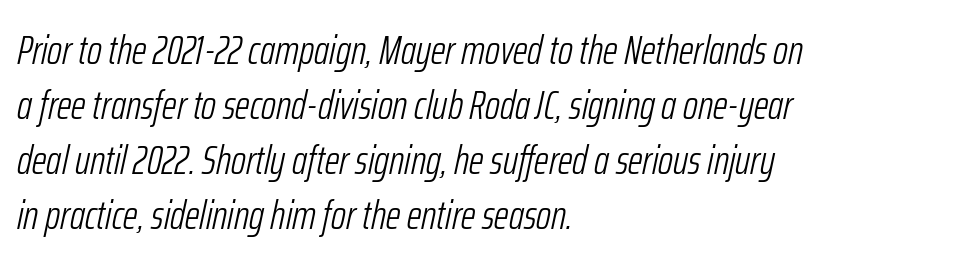
Q: Is the text bold? A: No.
Q: Is the text italic (slanted)? A: Yes, it leans right by about 12 degrees.
Q: Is the text underlined? A: No.
Q: How is the paragraph aligned? A: Left-aligned.
Q: Is the spacing between letters normal or unusually wide? A: Normal.
Q: Is the spacing between lines tight, normal or loose? A: Normal.
Q: Width (condensed, normal, or wide)? A: Condensed.
Q: Stroke contrast? A: Low.
Q: x-height? A: Medium.
Q: Monospaced? A: No.
